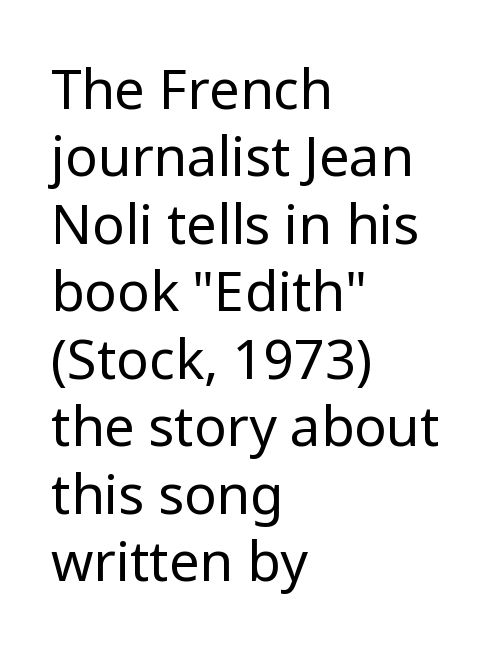
Q: Is the text bold? A: No.
Q: Is the text italic (slanted)? A: No, it is upright.
Q: Is the typeface a serif or a sans-serif typeface? A: Sans-serif.
Q: Is the text underlined? A: No.
Q: How is the paragraph aligned? A: Left-aligned.
Q: Is the spacing between letters normal or unusually wide? A: Normal.
Q: Is the spacing between lines tight, normal or loose? A: Normal.
Q: Width (condensed, normal, or wide)? A: Normal.
Q: Stroke contrast? A: Low.
Q: x-height? A: Medium.
Q: Monospaced? A: No.
